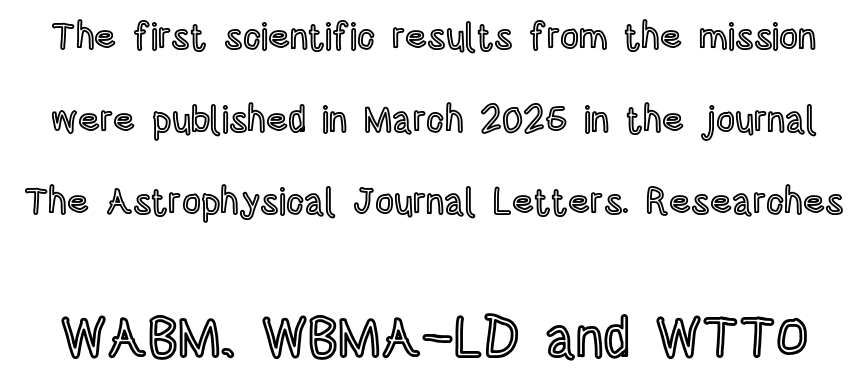
Q: Is the text italic (slanted)? A: No, it is upright.
Q: Is the text underlined? A: No.
Q: Is the spacing between letters normal or unusually wide? A: Normal.
Q: Is the spacing between lines tight, normal or loose? A: Loose.
Q: Which block of text is set in a larger size, the first (top) or the second (bottom)? A: The second (bottom) one.
Q: Width (condensed, normal, or wide)? A: Condensed.
Q: x-height? A: Large.
Q: Monospaced? A: No.
